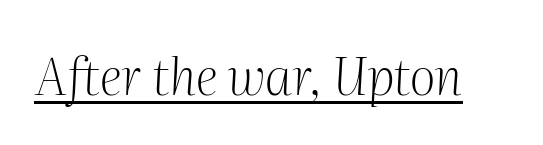
{"serif": "yes", "italic": "yes", "lean": "right", "slant_degrees": 2, "bold": "no", "weight": "light", "width": "normal", "stroke_contrast": "medium", "x_height": "medium", "monospaced": "no", "underline": "yes", "letter_spacing": "normal", "letter_spacing_em": 0.0, "glyph_px": 51}
